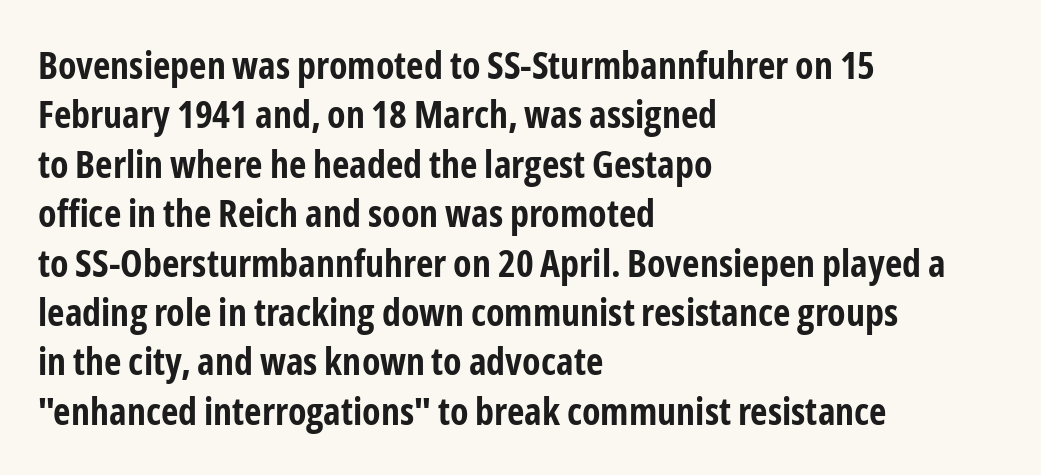
Q: Is the text bold? A: Yes.
Q: Is the text italic (slanted)? A: No, it is upright.
Q: Is the typeface a serif or a sans-serif typeface? A: Sans-serif.
Q: Is the text underlined? A: No.
Q: How is the paragraph aligned? A: Left-aligned.
Q: Is the spacing between letters normal or unusually wide? A: Normal.
Q: Is the spacing between lines tight, normal or loose? A: Normal.
Q: Width (condensed, normal, or wide)? A: Condensed.
Q: Stroke contrast? A: Low.
Q: x-height? A: Medium.
Q: Monospaced? A: No.
